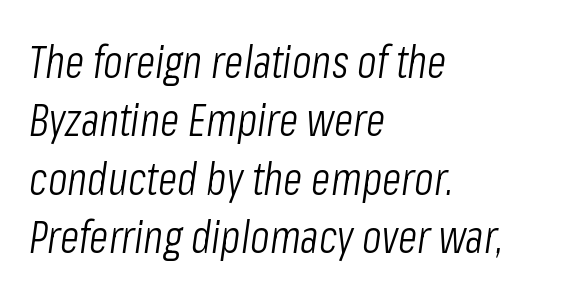
Proportional: the letters do not fall into vertical columns. Casual observation: everything's shoved over to the left. The strip under each line holds only bare page. Does extra space separate the letters? No, they use regular spacing. This block has exactly the height ordinary leading produces.
